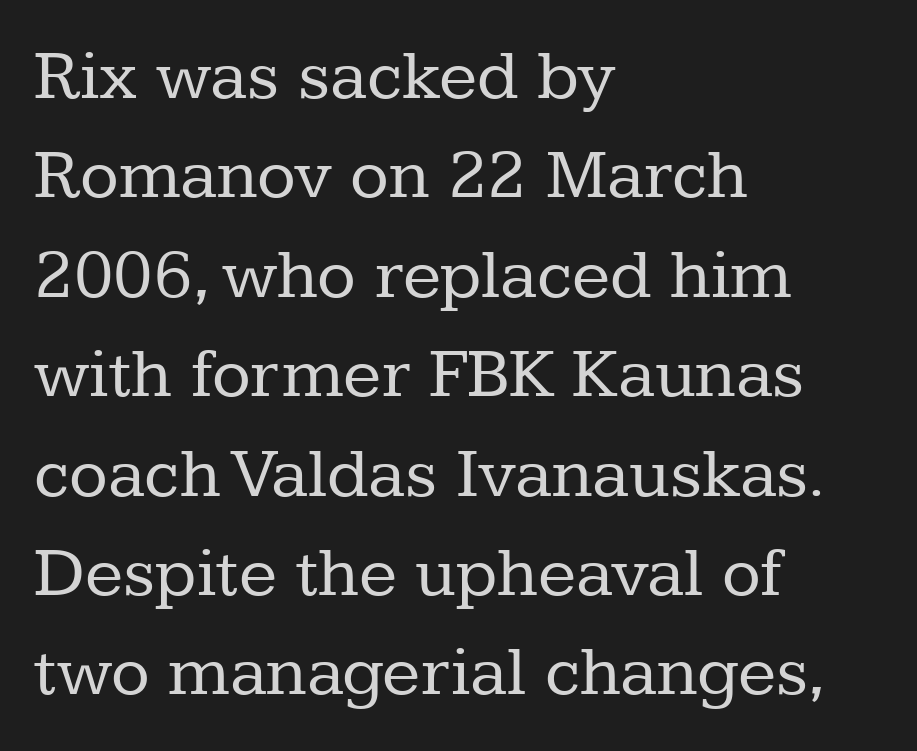
Q: Is the text bold? A: No.
Q: Is the text italic (slanted)? A: No, it is upright.
Q: Is the typeface a serif or a sans-serif typeface? A: Serif.
Q: Is the text underlined? A: No.
Q: How is the paragraph aligned? A: Left-aligned.
Q: Is the spacing between letters normal or unusually wide? A: Normal.
Q: Is the spacing between lines tight, normal or loose? A: Normal.
Q: Width (condensed, normal, or wide)? A: Normal.
Q: Stroke contrast? A: Low.
Q: x-height? A: Medium.
Q: Monospaced? A: No.
